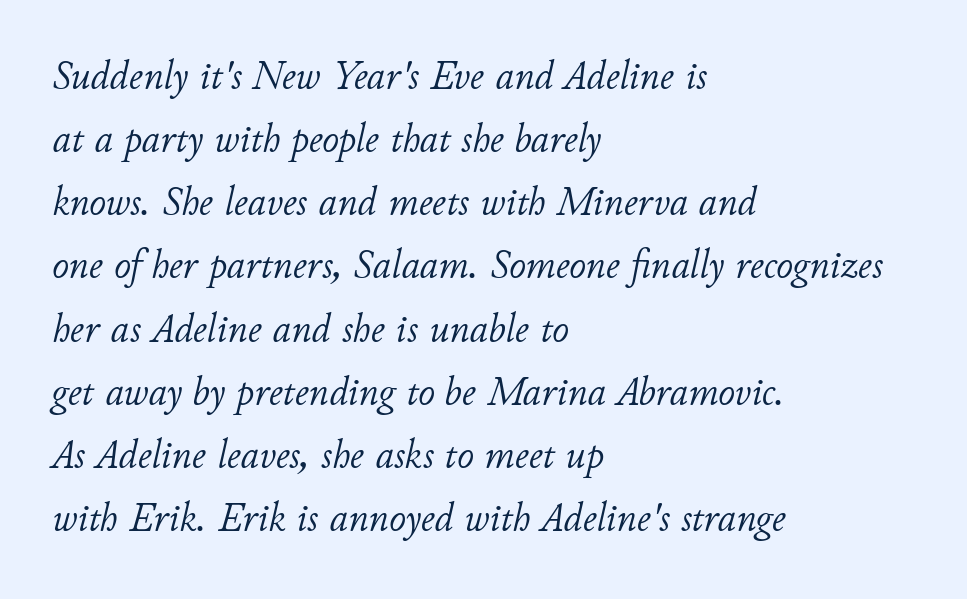
{"italic": "yes", "lean": "right", "slant_degrees": 11, "bold": "no", "weight": "light", "width": "normal", "stroke_contrast": "low", "x_height": "small", "monospaced": "no", "underline": "no", "align": "left", "line_spacing": "normal", "line_spacing_ratio": 1.54, "letter_spacing": "normal", "letter_spacing_em": 0.0, "glyph_px": 41}
